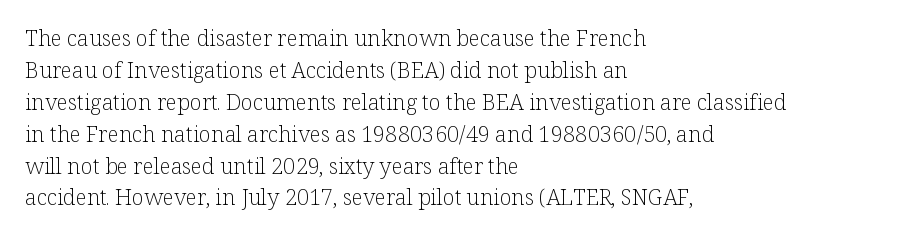
The image shows 22 px text type, upright; set left-aligned, normal line spacing (1.45x), normal letter spacing, not underlined.
